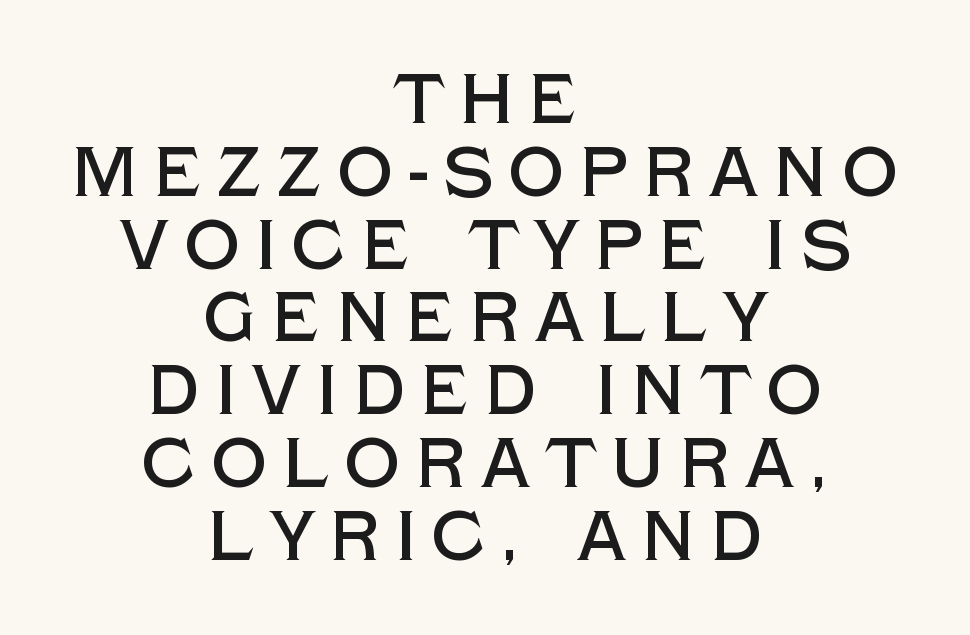
{"serif": "no", "italic": "no", "width": "normal", "x_height": "large", "monospaced": "no", "underline": "no", "align": "center", "line_spacing": "tight", "line_spacing_ratio": 1.04, "letter_spacing": "wide", "letter_spacing_em": 0.21, "glyph_px": 70}
